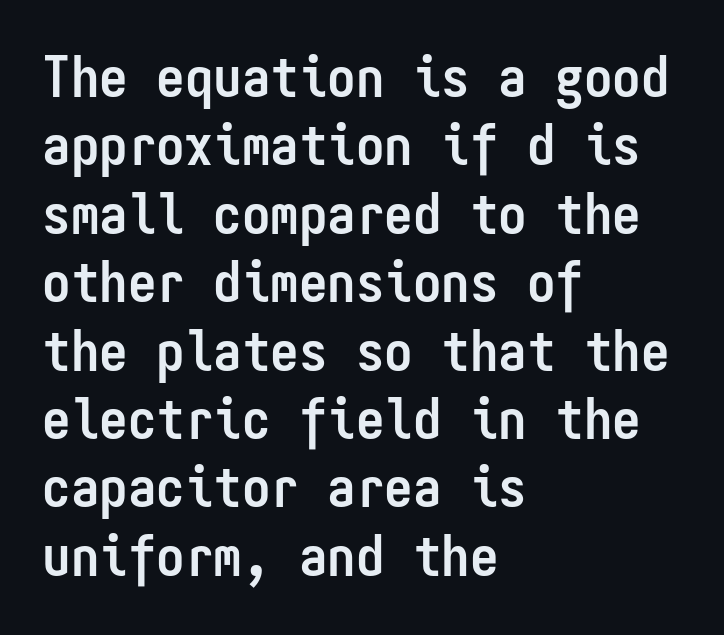
Q: Is the text bold? A: Yes.
Q: Is the text italic (slanted)? A: No, it is upright.
Q: Is the typeface a serif or a sans-serif typeface? A: Sans-serif.
Q: Is the text underlined? A: No.
Q: How is the paragraph aligned? A: Left-aligned.
Q: Is the spacing between letters normal or unusually wide? A: Normal.
Q: Width (condensed, normal, or wide)? A: Condensed.
Q: Stroke contrast? A: Low.
Q: x-height? A: Medium.
Q: Monospaced? A: Yes.
